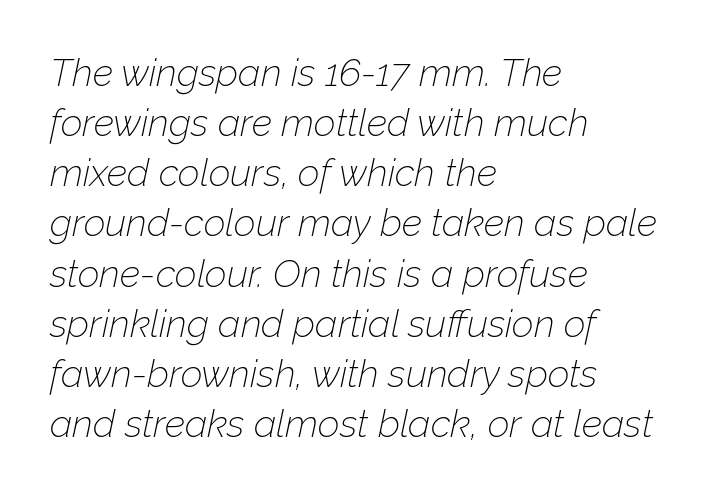
The rendering applies a slant to the glyphs. The face used here is rendered with its standard letterfit. Looks like regular typesetting: each glyph gets only the width it needs. The space directly below the letters is spotless. No heavy texture on the line: the type isn't bold. The passage shown stacks its lines at a standard gap.
